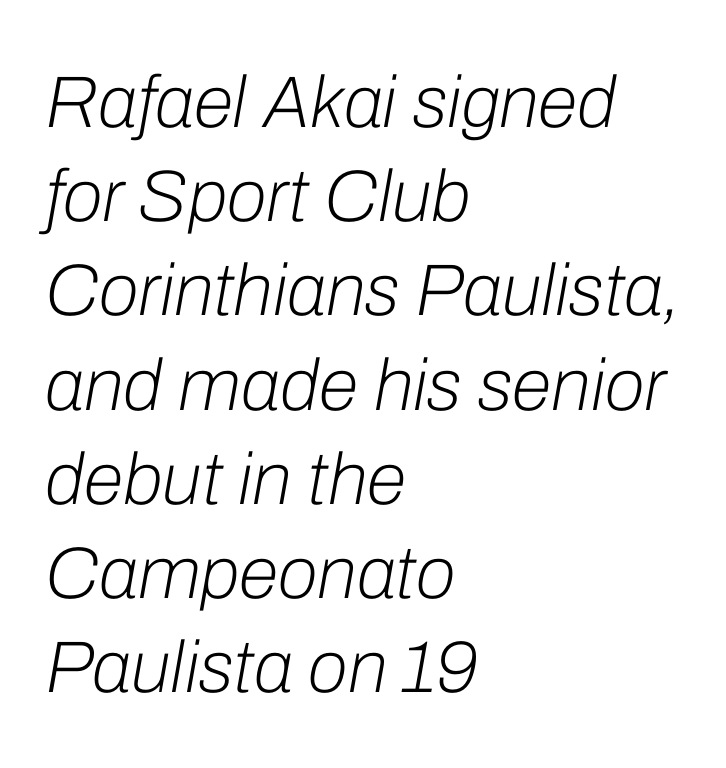
Note the varied advance widths — an 'i' is clearly narrower than an 'm'. The strokes are not fattened; the text isn't bold. Glance below the letters and you will spot only blank space. The passage shown stacks its lines at a standard gap. These lines keep a tight, regular rhythm from letter to letter. Characters are canted at an angle relative to the baseline's perpendicular.
